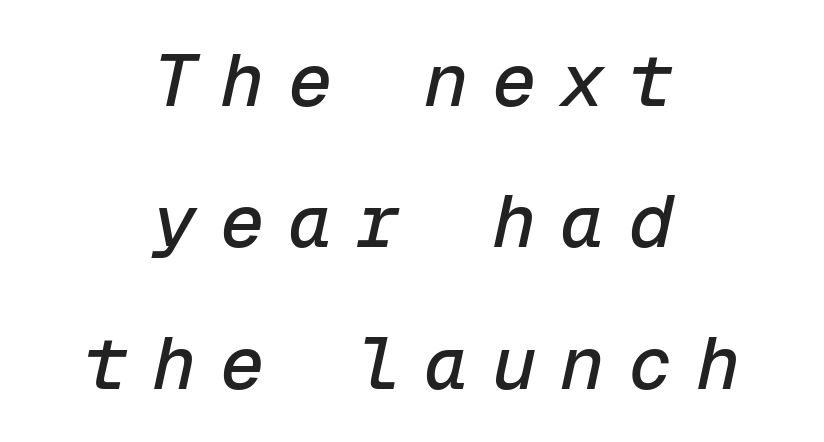
The foot of each line stays bare and open. How would I describe the line gaps? Wide and relaxed. Line starts and ends both wander, symmetrically. Observe the lean: these are italic letterforms. A typesetter would call this heavily tracked-out type. Every character here occupies the same horizontal width, giving the sample a typewriter-like rhythm.
